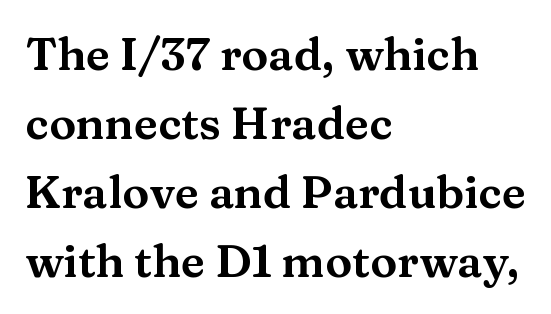
The image shows 45 px wide serif type, upright; set left-aligned, normal line spacing (1.53x), normal letter spacing, not underlined; medium stroke contrast and a medium x-height.
